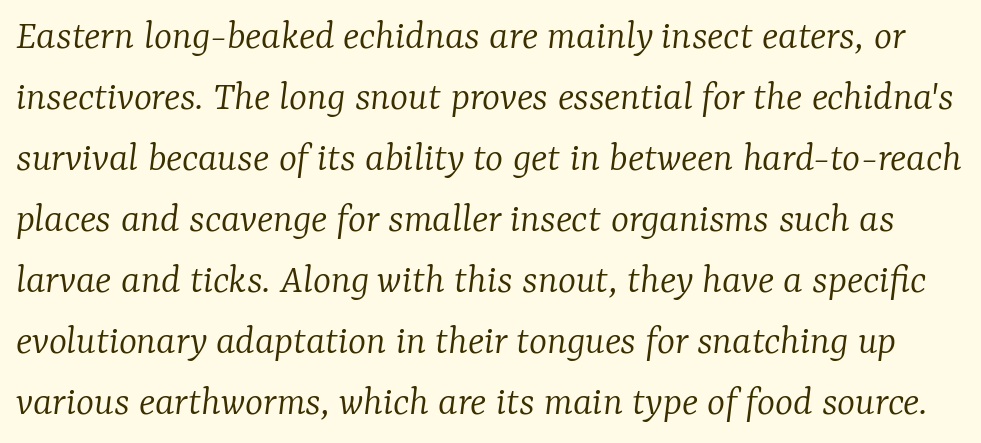
These lines are rendered in a variable-pitch font. The glyphs look as if they've been sheared to an angle. The space beneath each line is pristine and unruled. No extra ink here — the face is not bold. How are the letters spaced? Ordinarily, with no added tracking. The passage shown is typeset with a serif family.
